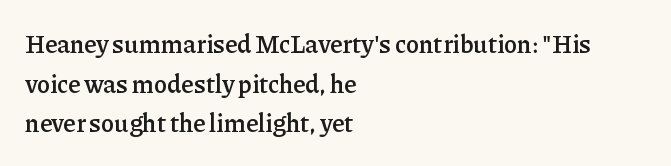
{"italic": "no", "bold": "semi", "underline": "no", "align": "left", "line_spacing": "normal", "line_spacing_ratio": 1.59, "letter_spacing": "normal", "letter_spacing_em": 0.0, "glyph_px": 25}
